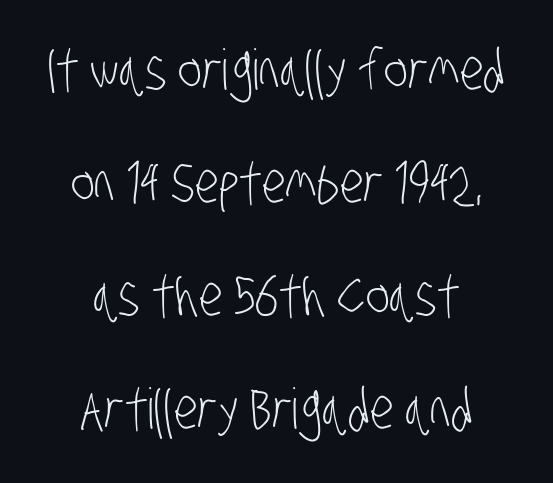
The words here are not underlined. No extra ink here — the face is not bold. A typesetter would label this face a sans. Rows of type keep a wide berth in the vertical direction. Where is the straight margin? There isn't one; the lines are centered.
